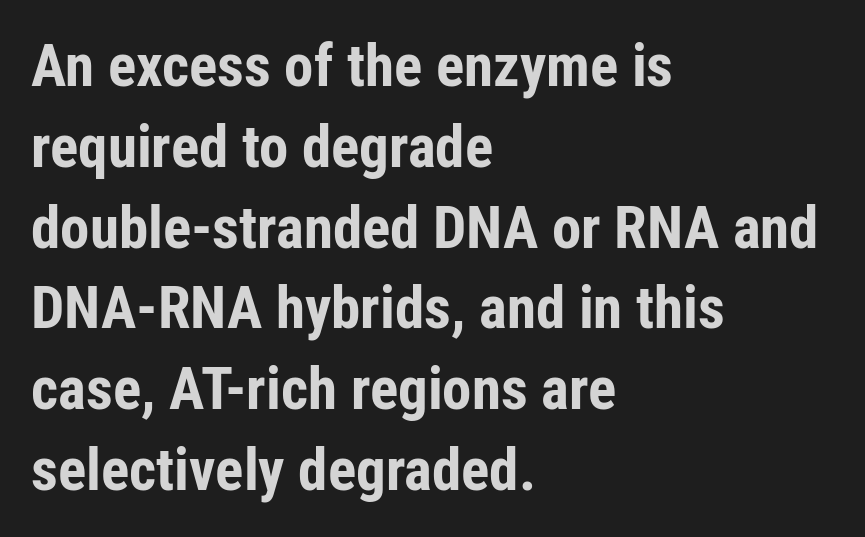
Q: Is the text bold? A: Yes.
Q: Is the text italic (slanted)? A: No, it is upright.
Q: Is the typeface a serif or a sans-serif typeface? A: Sans-serif.
Q: Is the text underlined? A: No.
Q: How is the paragraph aligned? A: Left-aligned.
Q: Is the spacing between letters normal or unusually wide? A: Normal.
Q: Is the spacing between lines tight, normal or loose? A: Normal.
Q: Width (condensed, normal, or wide)? A: Condensed.
Q: Stroke contrast? A: Low.
Q: x-height? A: Medium.
Q: Monospaced? A: No.
